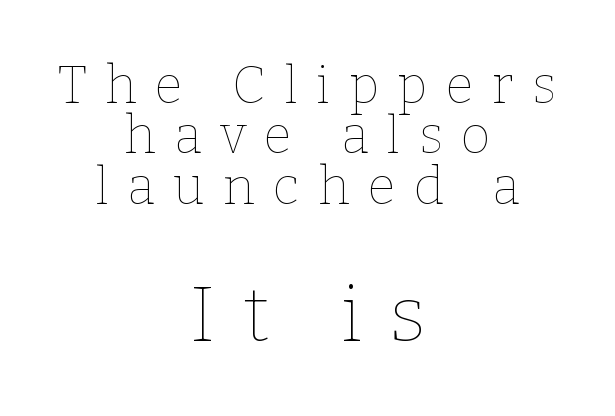
The rendering inserts visible extra space after every character. Block two is the big one; block one sits smaller above it. The rendering uses natural spacing where letterforms have individual widths. Type without underlining.
